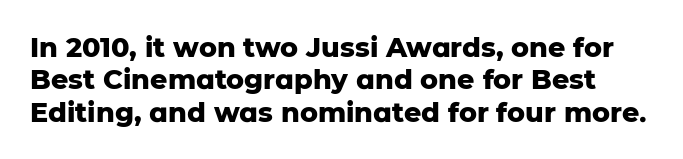
{"italic": "no", "bold": "yes", "underline": "no", "line_spacing_ratio": 1.2, "letter_spacing": "normal", "letter_spacing_em": 0.0, "glyph_px": 27}
